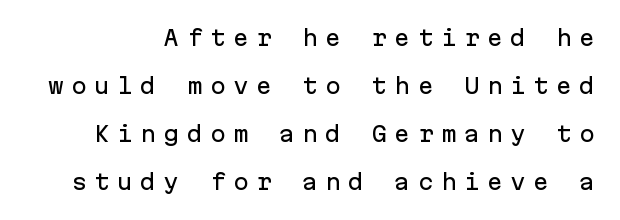
{"italic": "no", "underline": "no", "line_spacing": "loose", "line_spacing_ratio": 2.28, "letter_spacing": "wide", "letter_spacing_em": 0.35, "glyph_px": 21}
